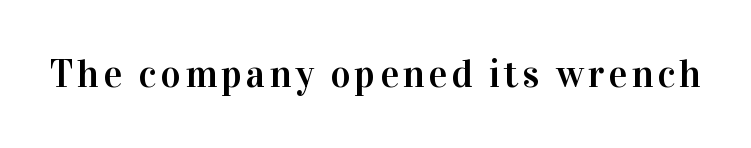
Type without underlining. When letters stand straight like this, we call the style roman or upright. Look at the bottom of the vertical strokes: they flare into serifs here. This sample has the flowing, uneven cadence of proportional lettering.
